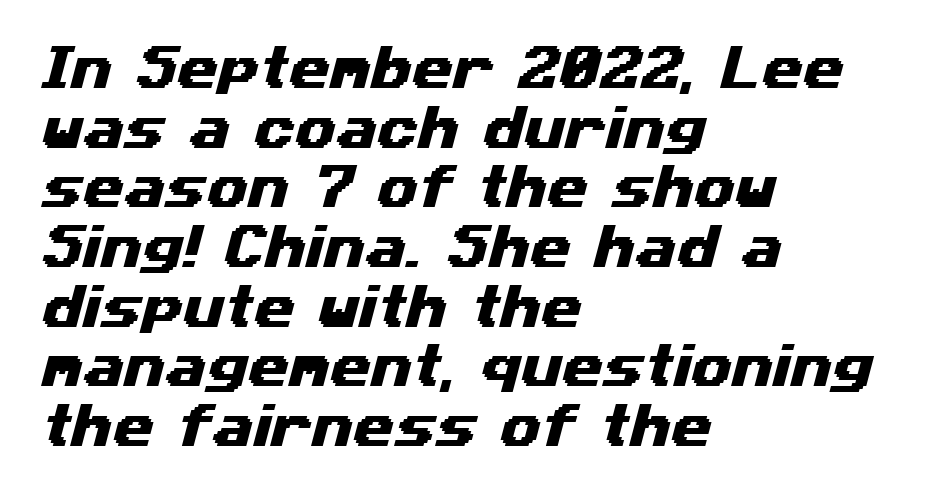
The compositor pushed each line to the left boundary. The passage shown is typed in a proportional face where columns would drift. Nobody touched the tracking dial on this one. Rule under the text: the space is simply empty.
